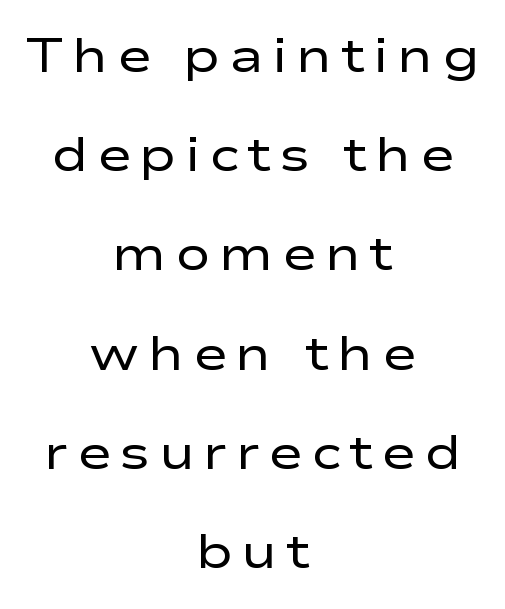
The image shows 47 px regular-weight, wide sans-serif type, upright; set centered, loose line spacing (2.11x), not underlined; low stroke contrast and a medium x-height.
